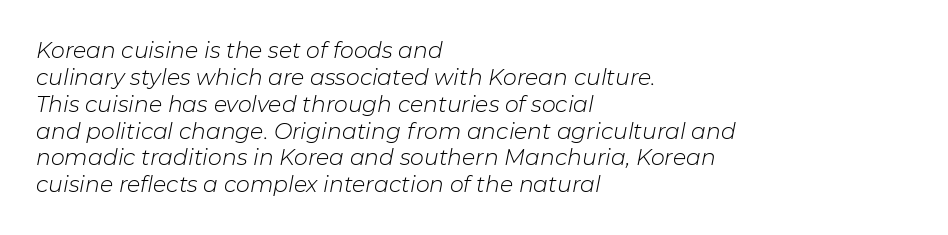
The image shows 22 px text type, italic (leaning right); set left-aligned, line spacing 1.22x, normal letter spacing, not underlined.
